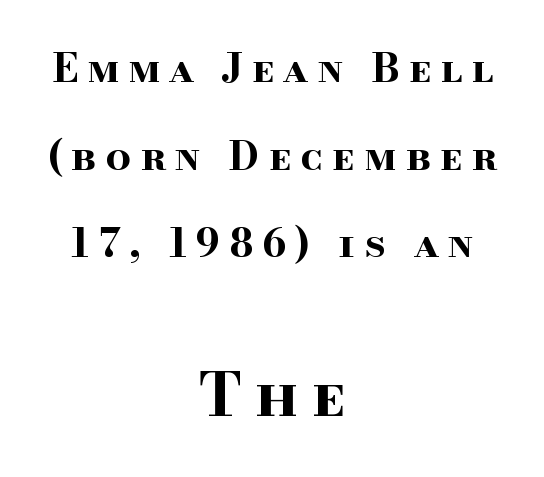
Q: Is the text bold? A: Yes.
Q: Is the text italic (slanted)? A: No, it is upright.
Q: Is the typeface a serif or a sans-serif typeface? A: Serif.
Q: Is the text underlined? A: No.
Q: How is the paragraph aligned? A: Centered.
Q: Is the spacing between letters normal or unusually wide? A: Unusually wide.
Q: Is the spacing between lines tight, normal or loose? A: Loose.
Q: Which block of text is set in a larger size, the first (top) or the second (bottom)? A: The second (bottom) one.
Q: Width (condensed, normal, or wide)? A: Wide.
Q: Stroke contrast? A: High.
Q: x-height? A: Small.
Q: Monospaced? A: No.
